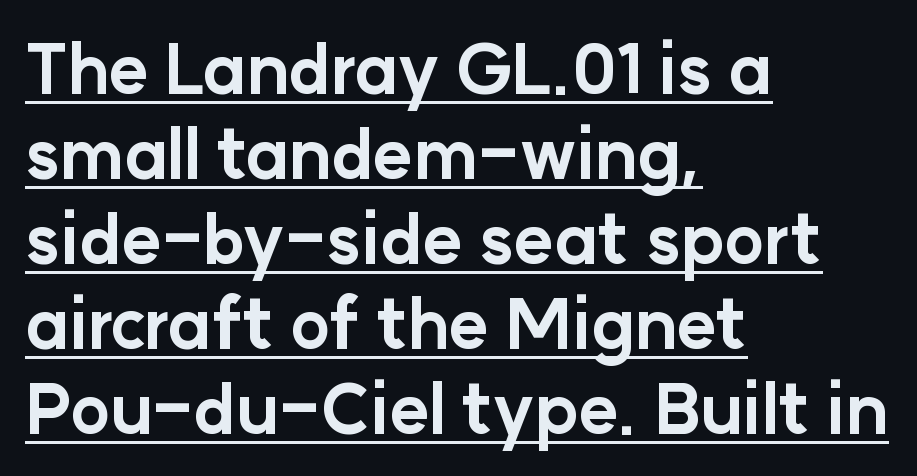
Q: Is the text bold? A: Yes.
Q: Is the text italic (slanted)? A: No, it is upright.
Q: Is the typeface a serif or a sans-serif typeface? A: Sans-serif.
Q: Is the text underlined? A: Yes.
Q: How is the paragraph aligned? A: Left-aligned.
Q: Is the spacing between letters normal or unusually wide? A: Normal.
Q: Is the spacing between lines tight, normal or loose? A: Normal.
Q: Width (condensed, normal, or wide)? A: Normal.
Q: Stroke contrast? A: Low.
Q: x-height? A: Medium.
Q: Monospaced? A: No.
